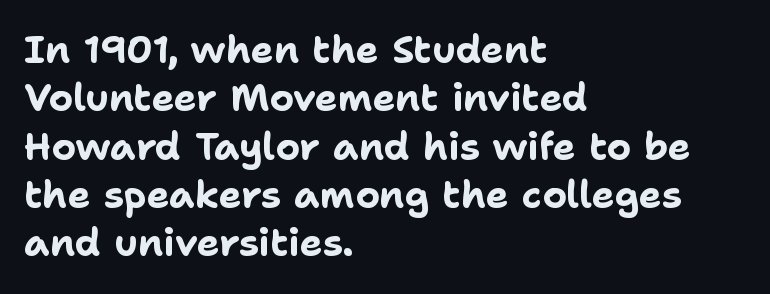
You could not count columns in this text — the font is proportionally spaced. The face used here has the dense, thick strokes of a bold. The letters carry no serifs — their stems end cleanly without finishing strokes. Only glyphs here, with clear space below each row.
